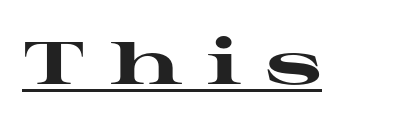
The image shows 60 px heavy, wide serif type, upright; set unusually wide letter spacing (+0.4 em), underlined; high stroke contrast and a medium x-height.
